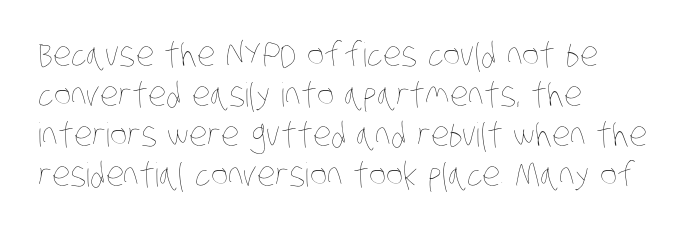
The baseline area is clear. The letters advance in unequal steps, a hallmark of proportional type. In terms of letterspacing, this is plain default setting. Is this a heavy cut? Hardly; it is regular or lighter. Casual observation: everything's shoved over to the left.
